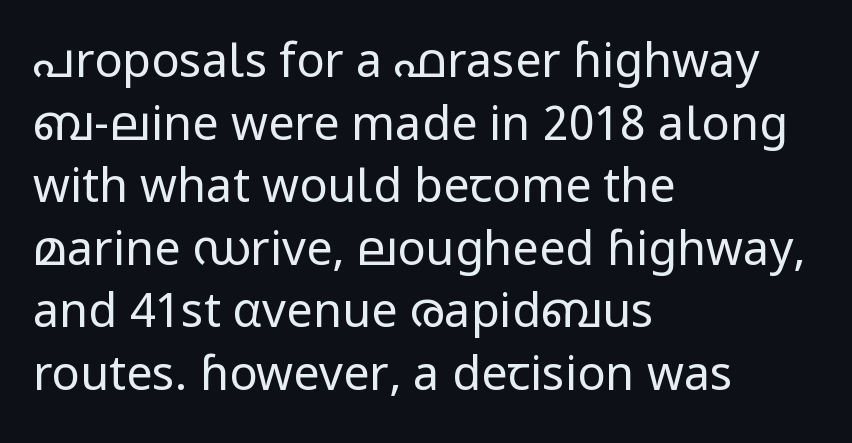
Q: Is the text bold? A: No.
Q: Is the text italic (slanted)? A: No, it is upright.
Q: Is the typeface a serif or a sans-serif typeface? A: Sans-serif.
Q: Is the text underlined? A: No.
Q: How is the paragraph aligned? A: Left-aligned.
Q: Is the spacing between letters normal or unusually wide? A: Normal.
Q: Is the spacing between lines tight, normal or loose? A: Normal.
Q: Width (condensed, normal, or wide)? A: Normal.
Q: Stroke contrast? A: Low.
Q: x-height? A: Medium.
Q: Monospaced? A: No.
